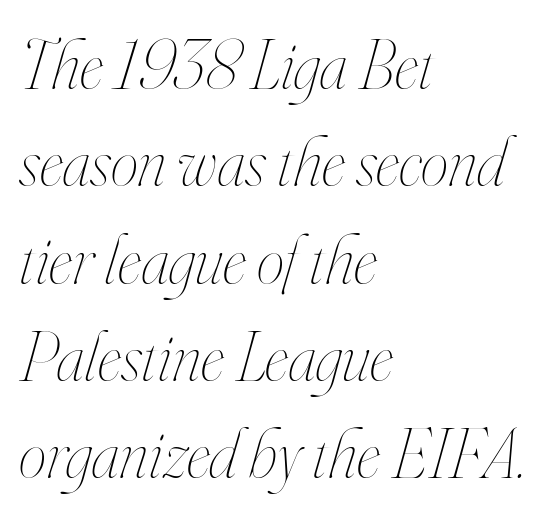
{"italic": "yes", "lean": "right", "slant_degrees": 16, "bold": "no", "weight": "thin", "width": "condensed", "stroke_contrast": "high", "x_height": "small", "monospaced": "no", "underline": "no", "align": "left", "line_spacing": "normal", "line_spacing_ratio": 1.39, "letter_spacing": "normal", "letter_spacing_em": 0.0, "glyph_px": 70}
